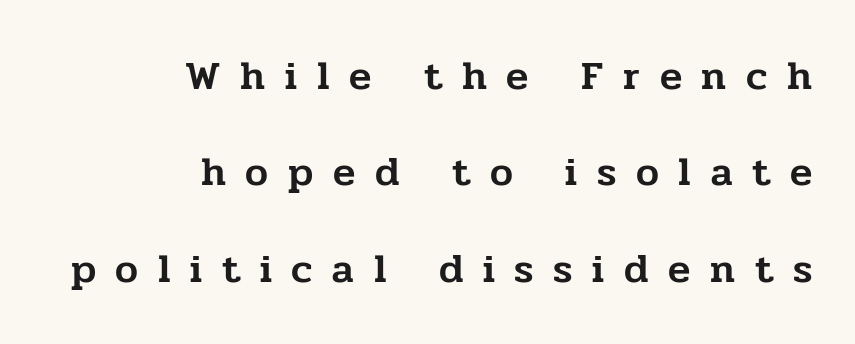
What's the leading like? Stretched, with rows far apart. The rendering uses natural spacing where letterforms have individual widths. Quick note: not italic, upright. Horizontally, the lines are justified to the trailing edge only. Check the space under the baseline: it is left empty.
